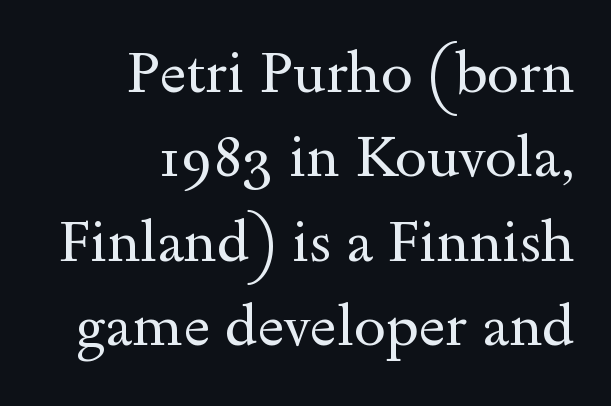
Q: Is the text bold? A: No.
Q: Is the text italic (slanted)? A: No, it is upright.
Q: Is the typeface a serif or a sans-serif typeface? A: Serif.
Q: Is the text underlined? A: No.
Q: How is the paragraph aligned? A: Right-aligned.
Q: Is the spacing between letters normal or unusually wide? A: Normal.
Q: Is the spacing between lines tight, normal or loose? A: Normal.
Q: Width (condensed, normal, or wide)? A: Wide.
Q: x-height? A: Small.
Q: Monospaced? A: No.
